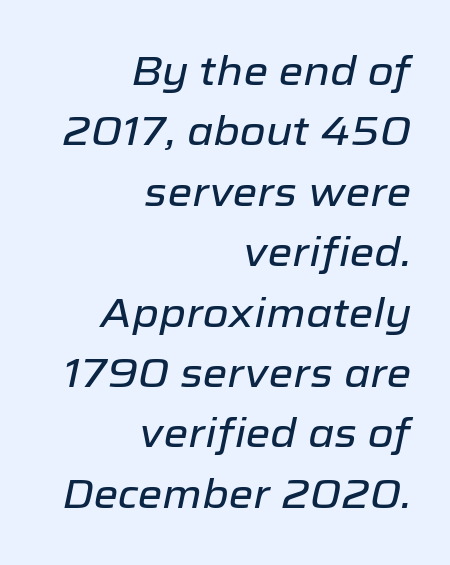
The image shows 40 px text type, italic (leaning right); set right-aligned, normal line spacing (1.51x), normal letter spacing, not underlined; low stroke contrast and a medium x-height.
